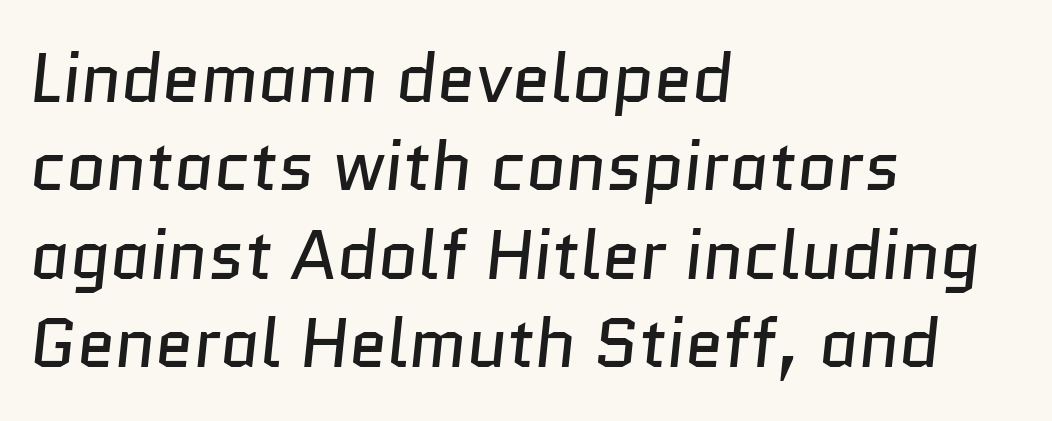
Q: Is the text bold? A: No.
Q: Is the typeface a serif or a sans-serif typeface? A: Sans-serif.
Q: Is the text underlined? A: No.
Q: How is the paragraph aligned? A: Left-aligned.
Q: Is the spacing between letters normal or unusually wide? A: Normal.
Q: Is the spacing between lines tight, normal or loose? A: Normal.
Q: Width (condensed, normal, or wide)? A: Normal.
Q: Stroke contrast? A: Low.
Q: x-height? A: Medium.
Q: Monospaced? A: No.
